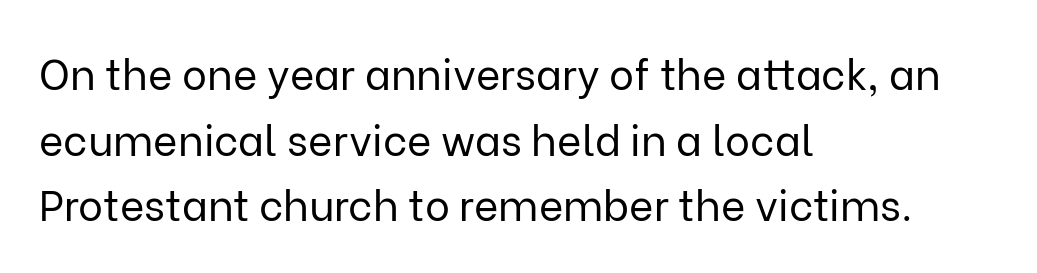
The leading is moderate, giving the passage an even texture. All the whitespace from short lines collects on the right. The strip under each line holds only bare page. Unlike italic type, these characters show no tilt at all.
